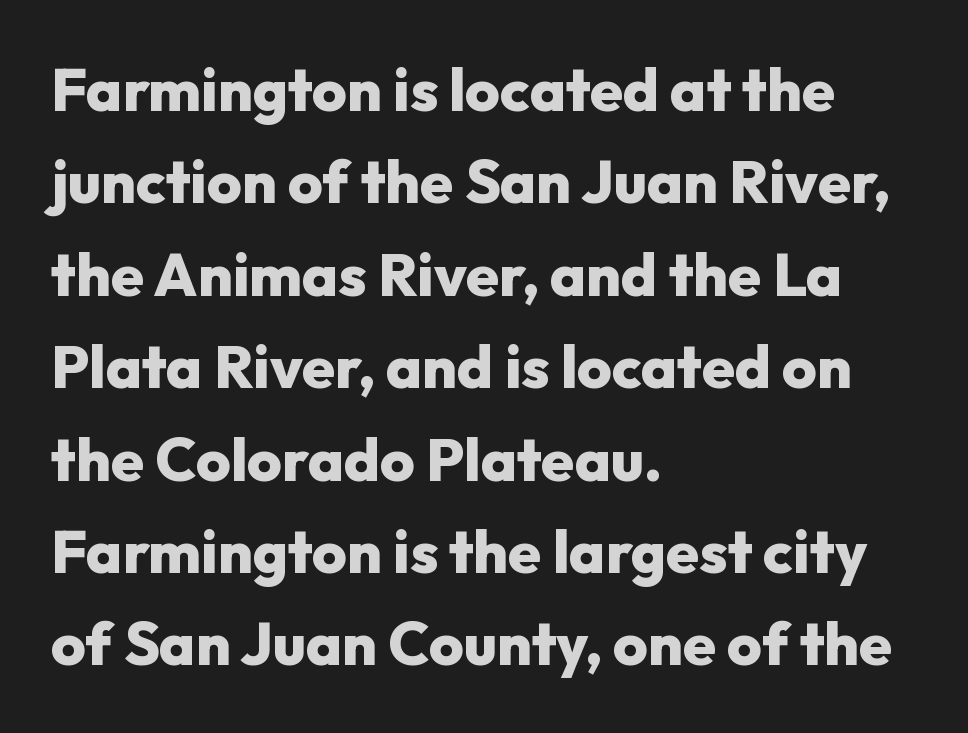
Q: Is the text bold? A: Yes.
Q: Is the text italic (slanted)? A: No, it is upright.
Q: Is the typeface a serif or a sans-serif typeface? A: Sans-serif.
Q: Is the text underlined? A: No.
Q: How is the paragraph aligned? A: Left-aligned.
Q: Is the spacing between letters normal or unusually wide? A: Normal.
Q: Is the spacing between lines tight, normal or loose? A: Normal.
Q: Width (condensed, normal, or wide)? A: Normal.
Q: Stroke contrast? A: Low.
Q: x-height? A: Medium.
Q: Monospaced? A: No.
